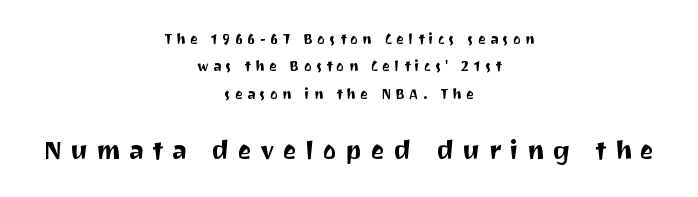
{"italic": "no", "underline": "no", "align": "center", "line_spacing": "loose", "line_spacing_ratio": 1.95, "letter_spacing": "wide", "letter_spacing_em": 0.32, "larger_block": "second", "size_ratio": 1.86, "glyph_px": 26}
